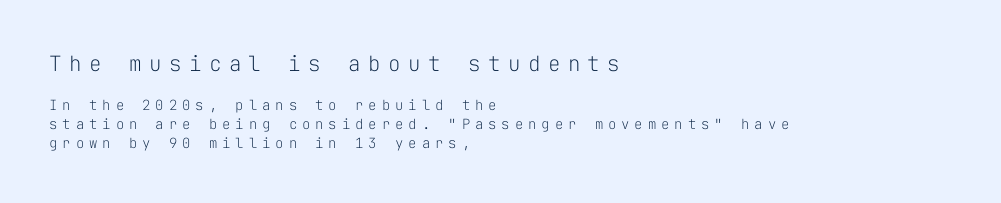
{"italic": "no", "bold": "no", "underline": "no", "align": "left", "line_spacing": "normal", "line_spacing_ratio": 1.38, "letter_spacing": "wide", "letter_spacing_em": 0.35, "larger_block": "first", "size_ratio": 1.5, "glyph_px": 21}
